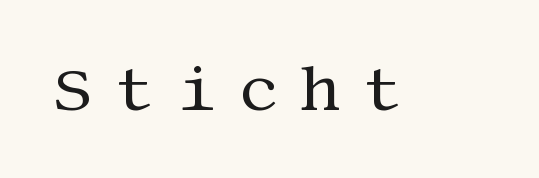
The image shows 64 px regular-weight serif type, upright; set unusually wide letter spacing (+0.33 em), not underlined; medium stroke contrast and a large x-height.
